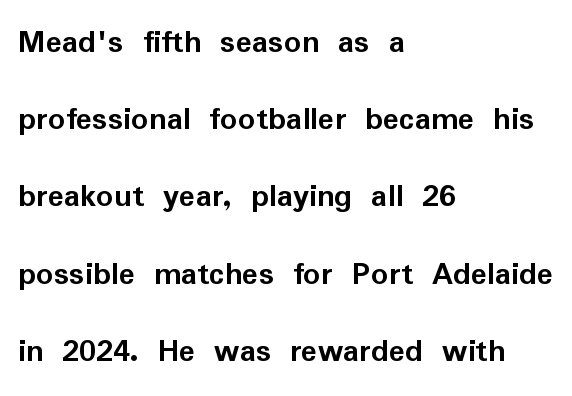
Q: Is the text bold? A: Yes.
Q: Is the text italic (slanted)? A: No, it is upright.
Q: Is the typeface a serif or a sans-serif typeface? A: Sans-serif.
Q: Is the text underlined? A: No.
Q: How is the paragraph aligned? A: Left-aligned.
Q: Is the spacing between letters normal or unusually wide? A: Normal.
Q: Is the spacing between lines tight, normal or loose? A: Loose.
Q: Width (condensed, normal, or wide)? A: Normal.
Q: Stroke contrast? A: Low.
Q: x-height? A: Medium.
Q: Monospaced? A: No.
